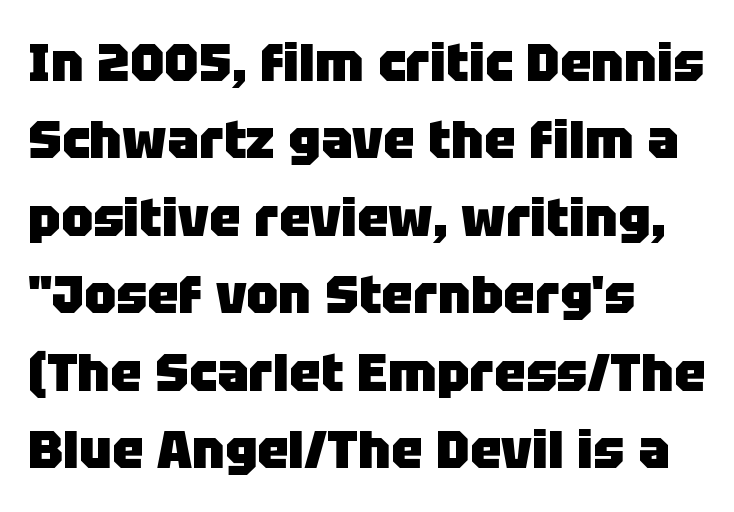
{"serif": "no", "italic": "no", "bold": "yes", "weight": "heavy", "width": "normal", "stroke_contrast": "low", "x_height": "large", "monospaced": "no", "underline": "no", "align": "left", "line_spacing": "normal", "line_spacing_ratio": 1.46, "letter_spacing": "normal", "letter_spacing_em": 0.0, "glyph_px": 53}
